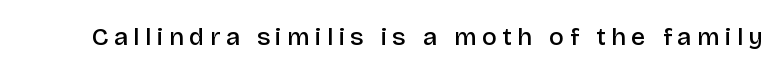
The image shows 25 px text type, upright; set unusually wide letter spacing (+0.22 em), not underlined.
